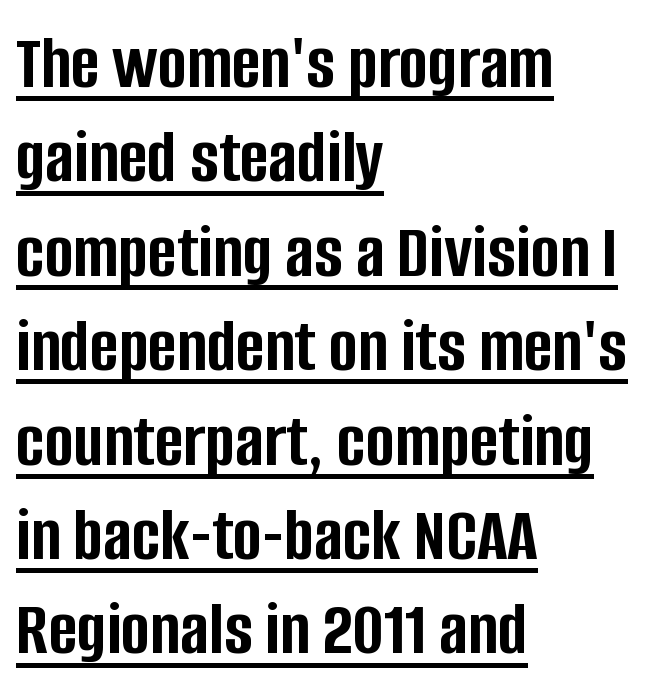
Q: Is the text bold? A: Yes.
Q: Is the text italic (slanted)? A: No, it is upright.
Q: Is the typeface a serif or a sans-serif typeface? A: Sans-serif.
Q: Is the text underlined? A: Yes.
Q: How is the paragraph aligned? A: Left-aligned.
Q: Is the spacing between letters normal or unusually wide? A: Normal.
Q: Width (condensed, normal, or wide)? A: Condensed.
Q: Stroke contrast? A: Low.
Q: x-height? A: Large.
Q: Monospaced? A: No.
